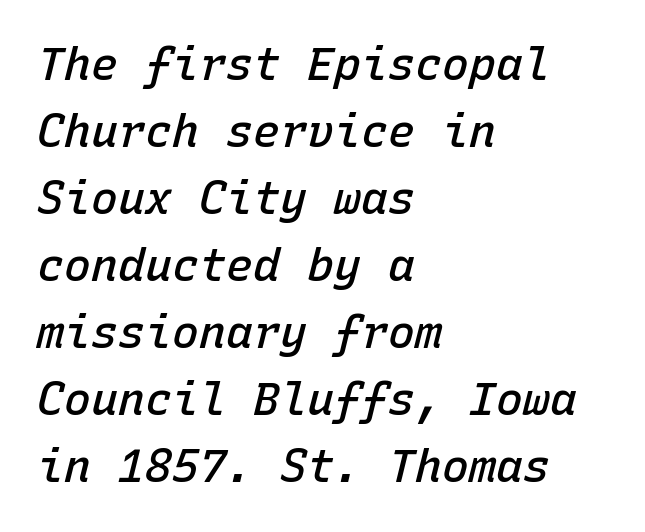
Left-aligned paragraph, ragged on the right. The gap between lines stays unmarked. Short note: letters normally spaced. Do the characters align in a grid? Yes, the font is monospaced.
